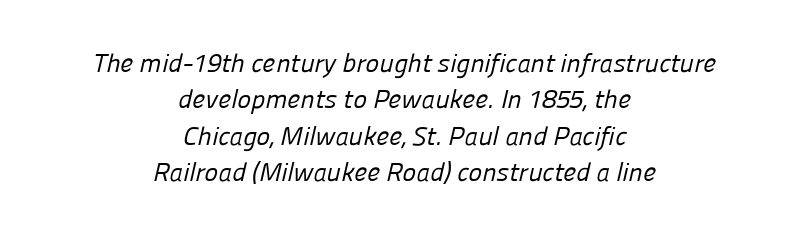
Q: Is the text bold? A: No.
Q: Is the text underlined? A: No.
Q: How is the paragraph aligned? A: Centered.
Q: Is the spacing between letters normal or unusually wide? A: Normal.
Q: Is the spacing between lines tight, normal or loose? A: Normal.
